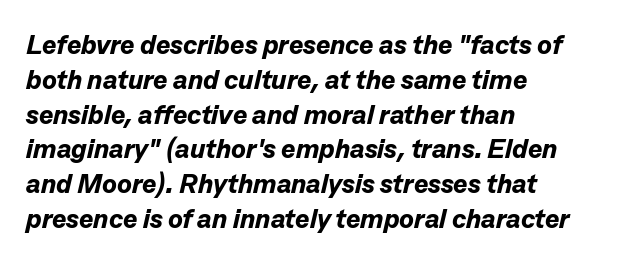
Rule under the text: the space is simply empty. The lettering tilts uniformly, giving the passage an italic look. Is there much room between lines? A standard amount, neither cramped nor airy. A dark, heavy texture on the line: the type is bold. The rendering anchors every line to the left-hand side.
